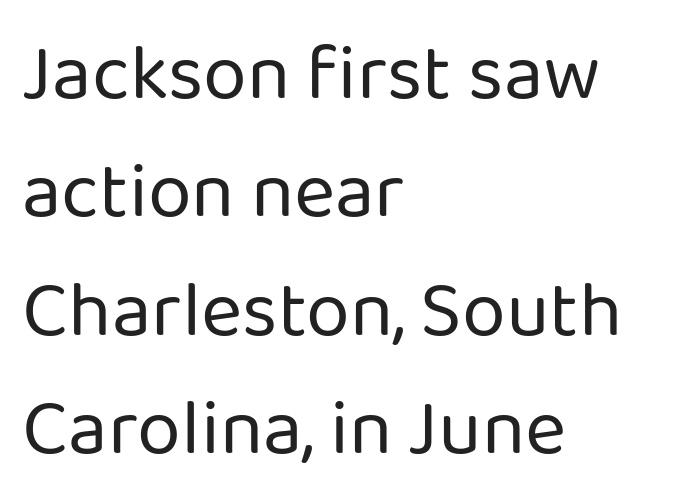
Q: Is the text bold? A: No.
Q: Is the text italic (slanted)? A: No, it is upright.
Q: Is the typeface a serif or a sans-serif typeface? A: Sans-serif.
Q: Is the text underlined? A: No.
Q: How is the paragraph aligned? A: Left-aligned.
Q: Is the spacing between letters normal or unusually wide? A: Normal.
Q: Is the spacing between lines tight, normal or loose? A: Normal.
Q: Width (condensed, normal, or wide)? A: Normal.
Q: Stroke contrast? A: Low.
Q: x-height? A: Medium.
Q: Monospaced? A: No.
